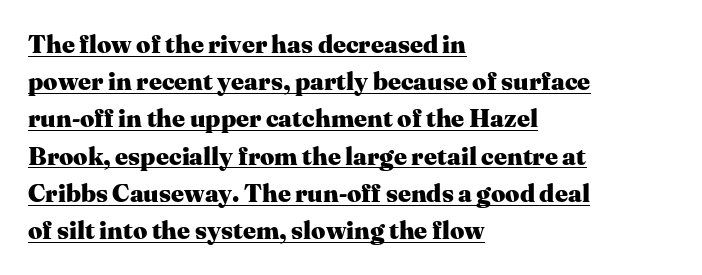
The image shows 25 px bold type, upright; set left-aligned, normal line spacing (1.49x), normal letter spacing, underlined.
